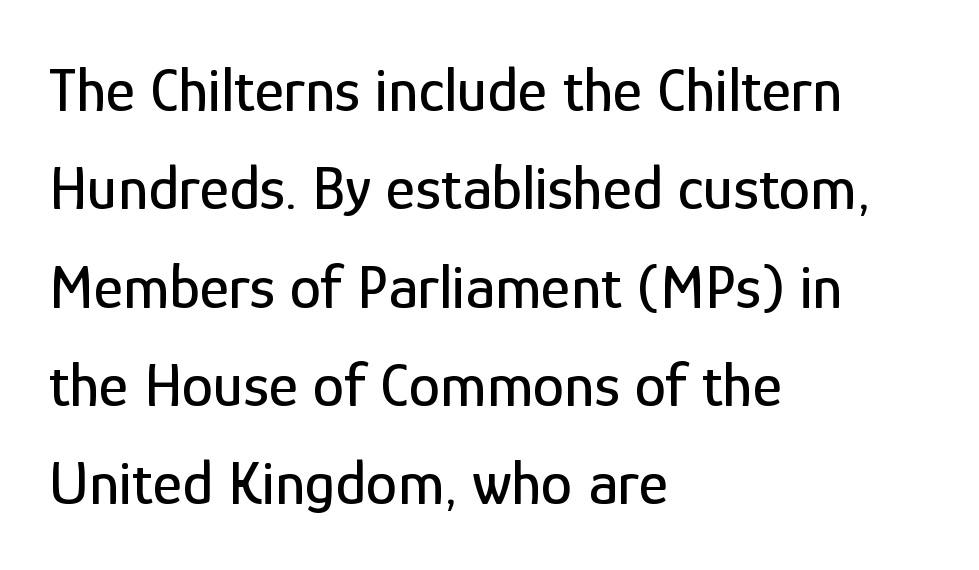
{"serif": "no", "italic": "no", "width": "condensed", "stroke_contrast": "low", "x_height": "medium", "monospaced": "no", "underline": "no", "align": "left", "line_spacing": "normal", "line_spacing_ratio": 1.56, "letter_spacing": "normal", "letter_spacing_em": 0.0, "glyph_px": 63}
